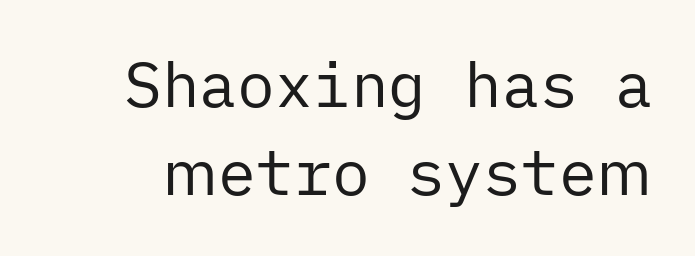
Q: Is the text bold? A: No.
Q: Is the text italic (slanted)? A: No, it is upright.
Q: Is the typeface a serif or a sans-serif typeface? A: Sans-serif.
Q: Is the text underlined? A: No.
Q: Is the spacing between letters normal or unusually wide? A: Normal.
Q: Is the spacing between lines tight, normal or loose? A: Normal.
Q: Width (condensed, normal, or wide)? A: Normal.
Q: Stroke contrast? A: Low.
Q: x-height? A: Medium.
